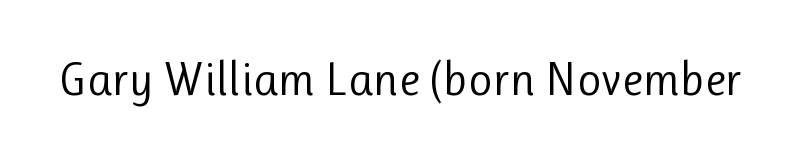
{"serif": "no", "italic": "no", "bold": "no", "weight": "regular", "width": "normal", "stroke_contrast": "low", "x_height": "medium", "monospaced": "no", "underline": "no", "letter_spacing": "normal", "letter_spacing_em": 0.0, "glyph_px": 47}
